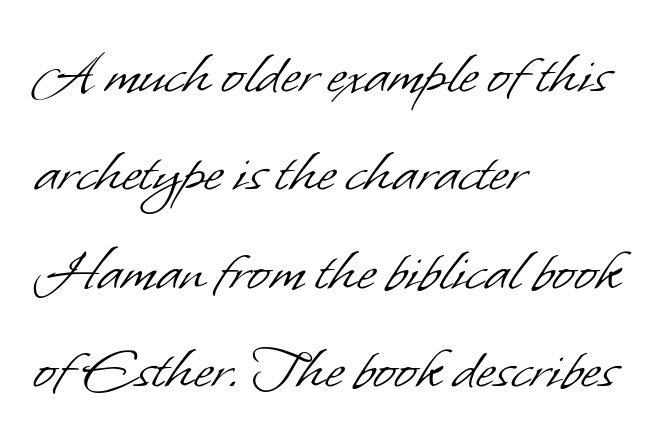
These lines are rendered in a variable-pitch font. The letters sit at their default tracking, neither squeezed nor spread. The paragraph shown leans on its left margin. Letters have the restrained weight of plain body copy at most. Rows of type keep a routine distance in the vertical direction.
